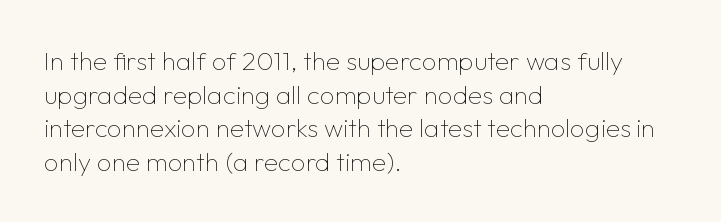
{"italic": "no", "bold": "no", "underline": "no", "align": "left", "line_spacing": "normal", "line_spacing_ratio": 1.29, "letter_spacing": "normal", "letter_spacing_em": 0.0, "glyph_px": 26}
